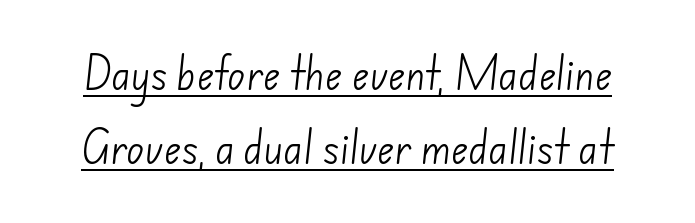
{"serif": "no", "bold": "no", "weight": "light", "width": "normal", "stroke_contrast": "low", "x_height": "small", "monospaced": "no", "underline": "yes", "line_spacing": "loose", "line_spacing_ratio": 2.0, "letter_spacing": "normal", "letter_spacing_em": 0.0, "glyph_px": 37}
